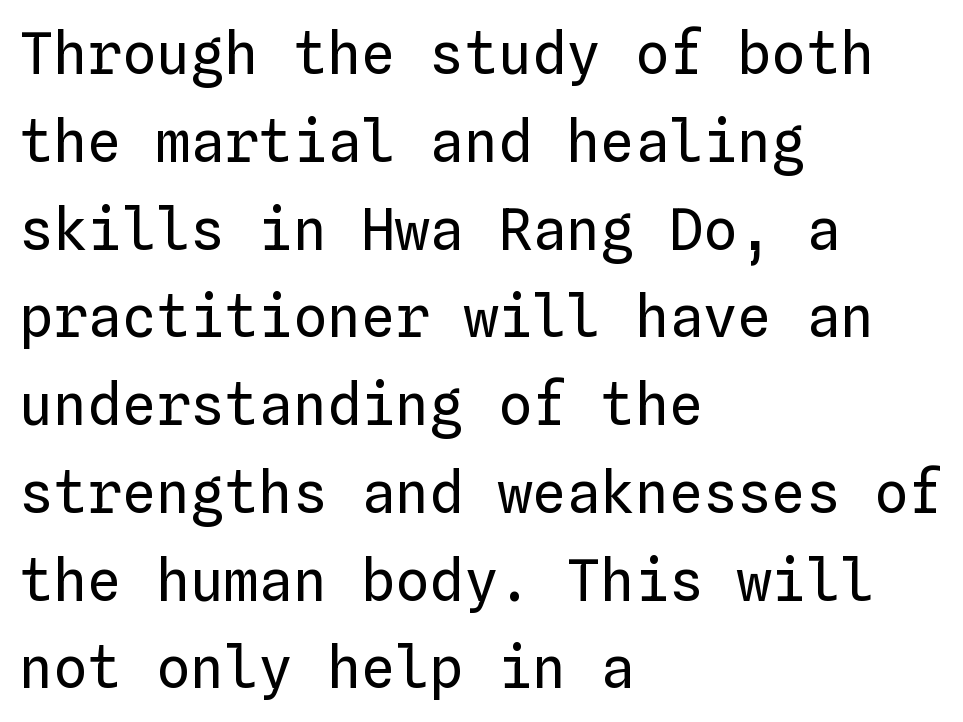
How would I describe the line gaps? Plain and ordinary. Ordinary non-slanted type is in use. The passage shown is not bold in any degree. A clean baseline with only descenders dipping below it. The paragraph has a hard left edge and a soft right edge. Nobody touched the tracking dial on this one.
